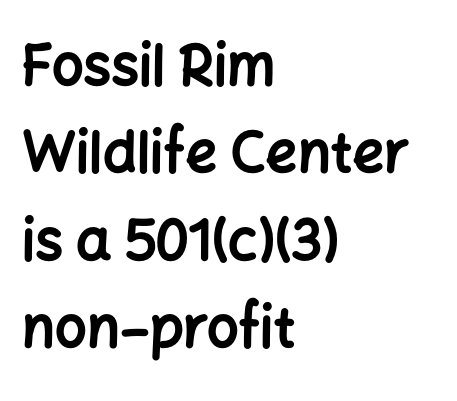
Its strokes are broad and dark, the hallmark of bold type. What kind of face is this? One without serifs — a sans. The space directly below the letters is spotless. Does the lettering tilt? It doesn't — this is upright. There is no visible air inserted between adjacent glyphs. The letters advance in unequal steps, a hallmark of proportional type.
